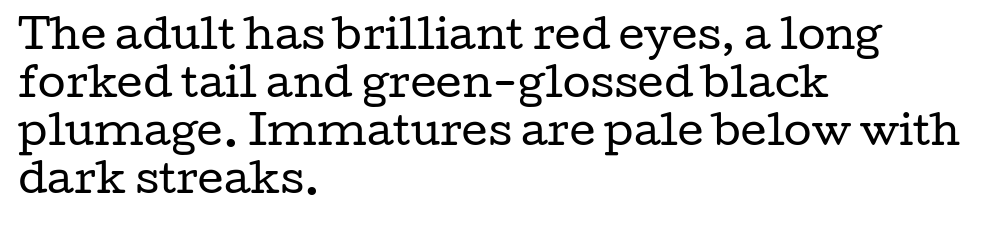
{"serif": "yes", "italic": "no", "bold": "no", "weight": "regular", "width": "wide", "stroke_contrast": "low", "x_height": "medium", "monospaced": "no", "underline": "no", "align": "left", "line_spacing_ratio": 1.2, "letter_spacing": "normal", "letter_spacing_em": 0.0, "glyph_px": 40}
